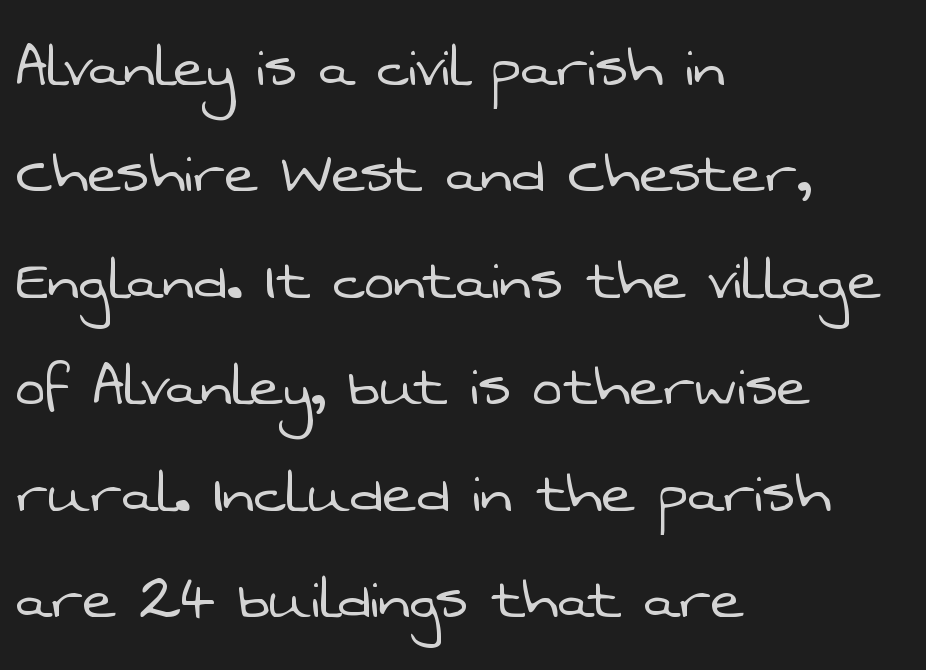
{"serif": "no", "bold": "no", "weight": "light", "width": "normal", "stroke_contrast": "low", "x_height": "medium", "monospaced": "no", "underline": "no", "align": "left", "line_spacing": "normal", "line_spacing_ratio": 1.5, "letter_spacing": "normal", "letter_spacing_em": 0.0, "glyph_px": 71}
